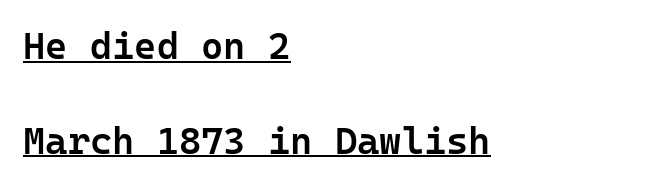
The image shows 38 px semibold sans-serif type, upright; set left-aligned, loose line spacing (2.49x), normal letter spacing, underlined; low stroke contrast and a medium x-height.
